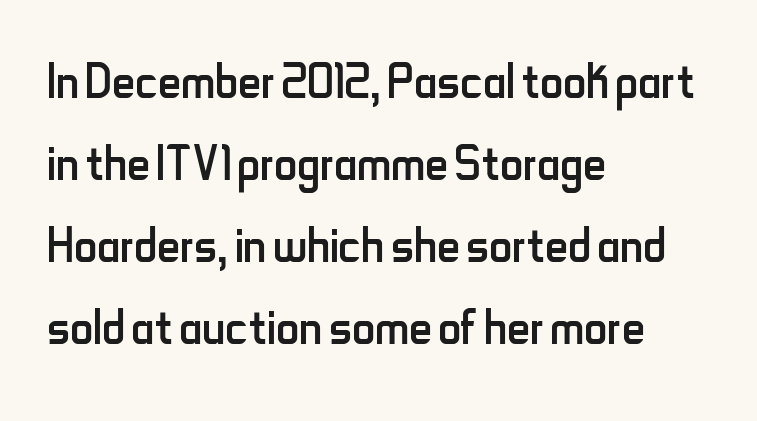
A student would call this left alignment; a typographer would say flush left, rag right. The rows are spaced the way most documents space them. Descenders hang freely into open space. A typesetter would call this proportional, since set widths differ per character.
